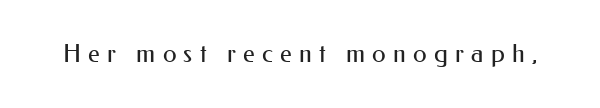
Q: Is the text bold? A: No.
Q: Is the text italic (slanted)? A: No, it is upright.
Q: Is the text underlined? A: No.
Q: Is the spacing between letters normal or unusually wide? A: Unusually wide.
